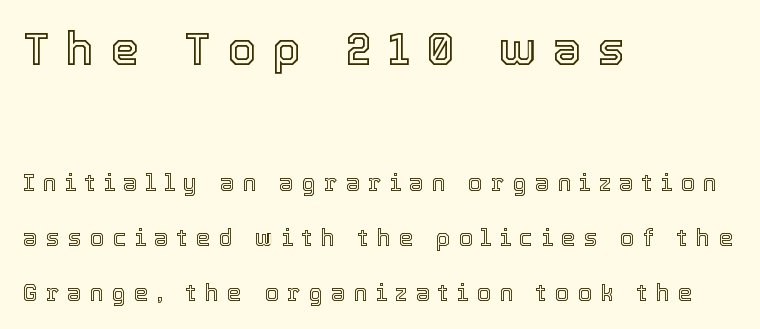
Q: Is the text italic (slanted)? A: No, it is upright.
Q: Is the text underlined? A: No.
Q: How is the paragraph aligned? A: Left-aligned.
Q: Is the spacing between letters normal or unusually wide? A: Unusually wide.
Q: Is the spacing between lines tight, normal or loose? A: Loose.
Q: Which block of text is set in a larger size, the first (top) or the second (bottom)? A: The first (top) one.
Q: Width (condensed, normal, or wide)? A: Normal.
Q: x-height? A: Medium.
Q: Monospaced? A: No.
